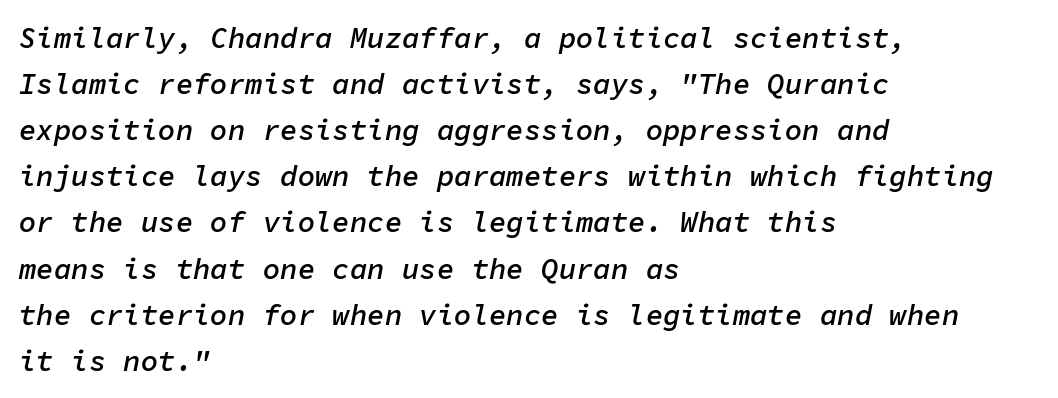
{"italic": "yes", "lean": "right", "slant_degrees": 11, "bold": "semi", "weight": "semibold", "width": "normal", "stroke_contrast": "low", "x_height": "medium", "monospaced": "yes", "underline": "no", "align": "left", "line_spacing": "normal", "line_spacing_ratio": 1.59, "letter_spacing": "normal", "letter_spacing_em": 0.0, "glyph_px": 29}
